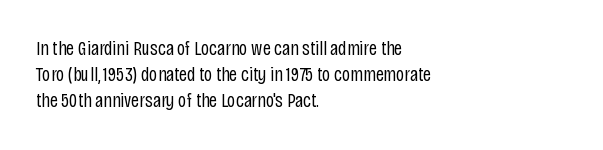
No chunkiness to these letters — they're not bold. Alignment: flush left. Do the letters lean? They stand straight. Horizontal bands of white between lines are of average thickness. Has an underline been added? It has not. Is the letter spacing exaggerated? No — it looks like the ordinary default.
